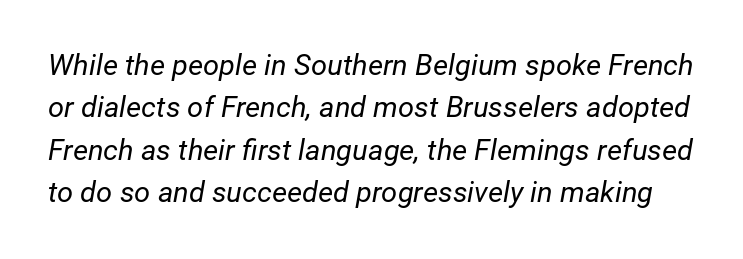
{"italic": "yes", "lean": "right", "slant_degrees": 12, "bold": "no", "weight": "regular", "width": "normal", "stroke_contrast": "low", "x_height": "medium", "monospaced": "no", "underline": "no", "line_spacing": "normal", "line_spacing_ratio": 1.46, "letter_spacing": "normal", "letter_spacing_em": 0.0, "glyph_px": 29}
